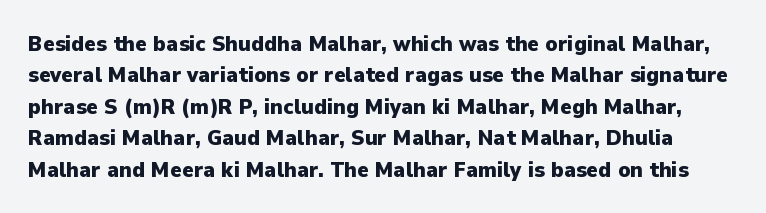
Words appear dense and cohesive because spacing is normal. You can tell it's not italic because the verticals are truly vertical. Just letters on the line, the space beneath them empty. Summary of weight: heavy, a full bold.
